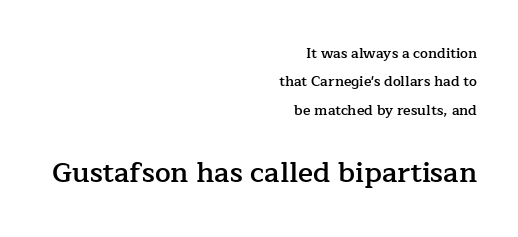
The image shows 28 px semibold serif type, upright; set right-aligned, loose line spacing (2.03x), normal letter spacing, not underlined; the second (bottom) block is 2.0x larger; low stroke contrast and a medium x-height.
